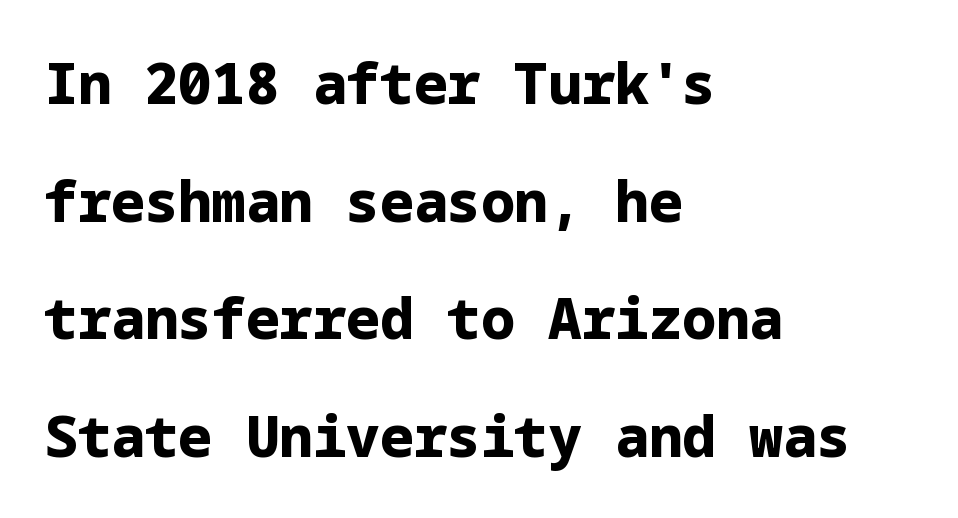
The image shows 56 px bold sans-serif type, upright; set left-aligned, loose line spacing (2.1x), normal letter spacing, not underlined; low stroke contrast and a medium x-height.
